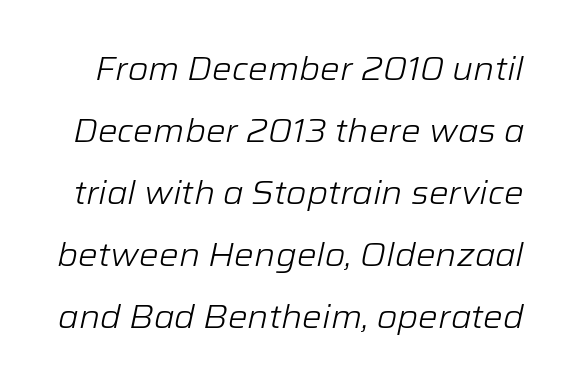
Emphasis-style slanted type is in use. Tracking here is standard; glyphs follow each other at the usual distance. Check the space under the baseline: it is left empty. The font sits on the lighter half of the weight spectrum, regular included. Spacing verdict: proportional, widths tailored to each character.
